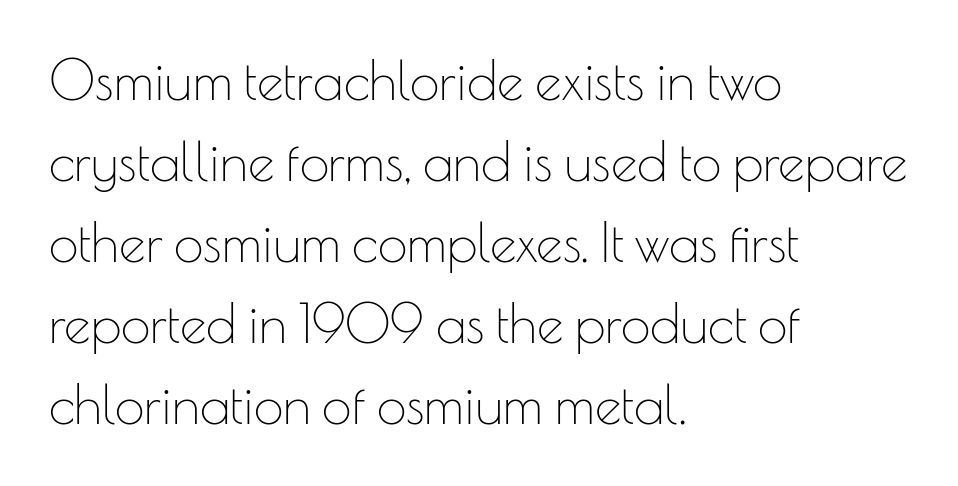
Ascenders rise straight up at ninety degrees. Quick note: interline space is typical. There is no visible air inserted between adjacent glyphs. Nothing sits at the stroke ends, so this counts as sans-serif. Each letter keeps its own natural width here, so spacing adapts to shape. A bare baseline throughout the passage.
